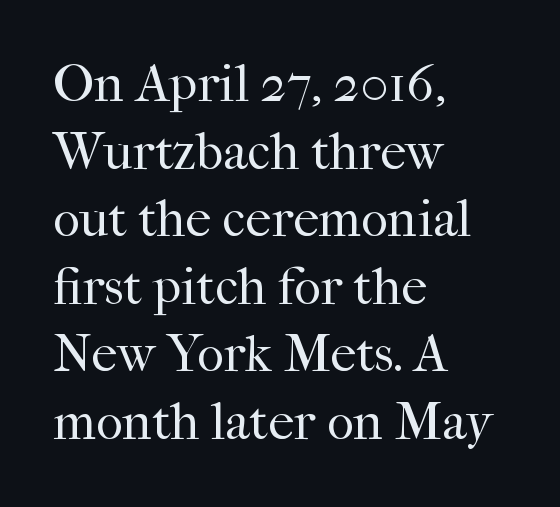
The image shows 52 px regular-weight serif type, upright; set left-aligned, normal line spacing (1.3x), normal letter spacing, not underlined; high stroke contrast and a medium x-height.
